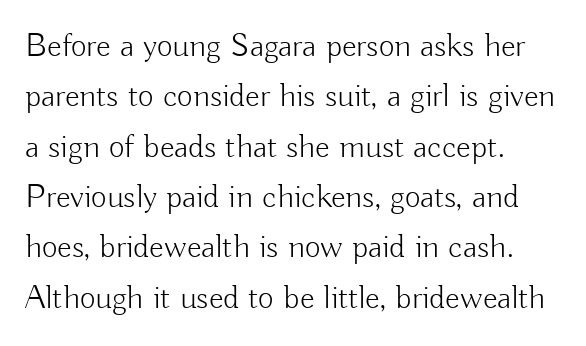
Q: Is the text bold? A: No.
Q: Is the text italic (slanted)? A: No, it is upright.
Q: Is the typeface a serif or a sans-serif typeface? A: Sans-serif.
Q: Is the text underlined? A: No.
Q: How is the paragraph aligned? A: Left-aligned.
Q: Is the spacing between letters normal or unusually wide? A: Normal.
Q: Is the spacing between lines tight, normal or loose? A: Normal.
Q: Width (condensed, normal, or wide)? A: Normal.
Q: Stroke contrast? A: Low.
Q: x-height? A: Small.
Q: Monospaced? A: No.
